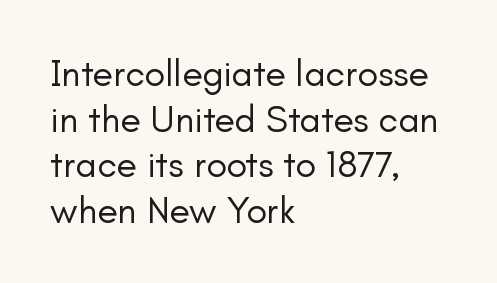
Does the copy run flush right? No — it runs flush left. Note the varied advance widths — an 'i' is clearly narrower than an 'm'. This sample uses a sans-serif face. The characters are drawn with everyday or finer stroke widths. Lines of text with bare space underneath. How are the letters spaced? Ordinarily, with no added tracking.
